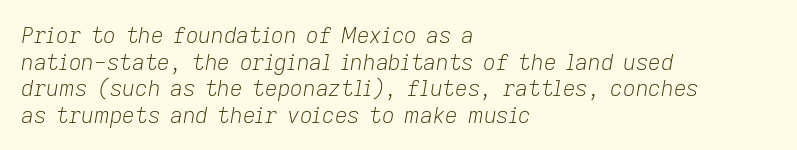
The image shows 22 px text type, italic (leaning right); set left-aligned, line spacing 1.21x, normal letter spacing, not underlined.
